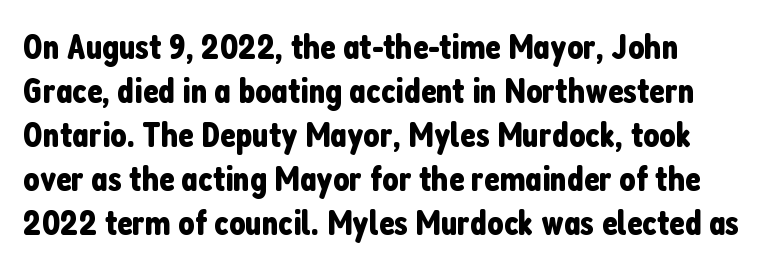
Check under the words: just untouched page. The horizontal fit of the characters is conventional and even. Classification — sans serif. A typesetter would call this proportional, since set widths differ per character. Unlike italic type, these characters show no tilt at all.
